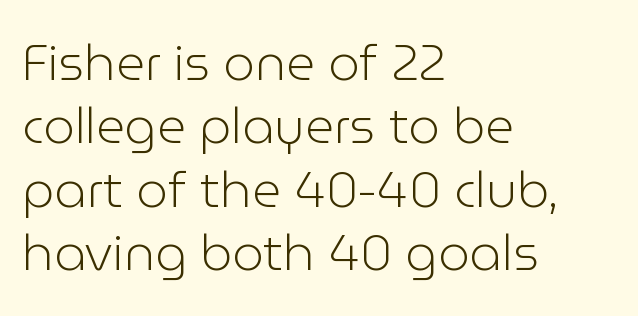
The image shows 50 px light sans-serif type, upright; set left-aligned, normal line spacing (1.27x), normal letter spacing, not underlined; low stroke contrast and a medium x-height.
